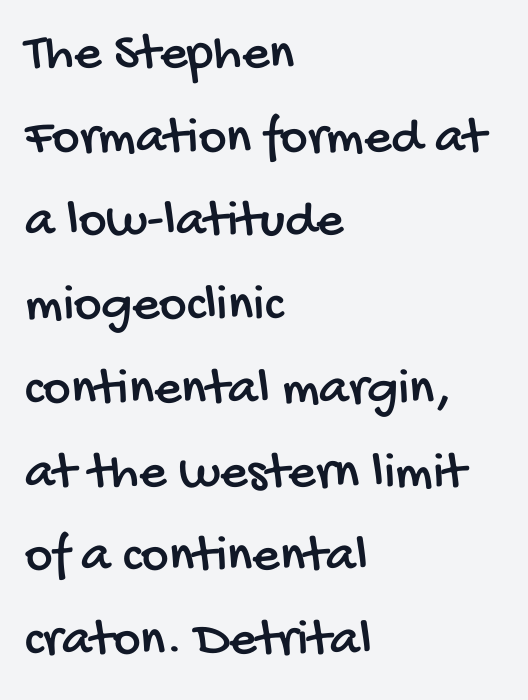
{"serif": "no", "width": "condensed", "stroke_contrast": "low", "x_height": "large", "monospaced": "no", "underline": "no", "align": "left", "line_spacing": "normal", "line_spacing_ratio": 1.58, "letter_spacing": "normal", "letter_spacing_em": 0.0, "glyph_px": 53}
